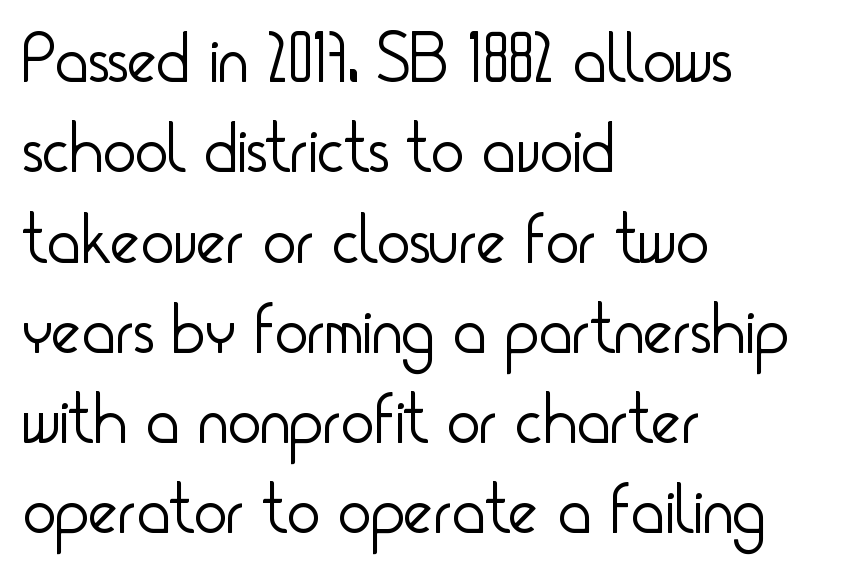
The image shows 70 px light, condensed sans-serif type, upright; set left-aligned, normal line spacing (1.29x), normal letter spacing, not underlined; low stroke contrast and a small x-height.
